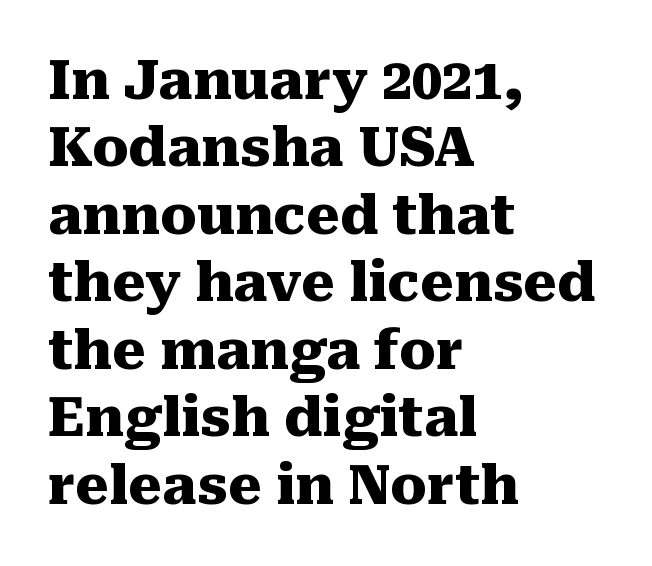
Q: Is the text bold? A: Yes.
Q: Is the text italic (slanted)? A: No, it is upright.
Q: Is the typeface a serif or a sans-serif typeface? A: Serif.
Q: Is the text underlined? A: No.
Q: How is the paragraph aligned? A: Left-aligned.
Q: Is the spacing between letters normal or unusually wide? A: Normal.
Q: Is the spacing between lines tight, normal or loose? A: Normal.
Q: Width (condensed, normal, or wide)? A: Normal.
Q: Stroke contrast? A: Medium.
Q: x-height? A: Medium.
Q: Monospaced? A: No.
